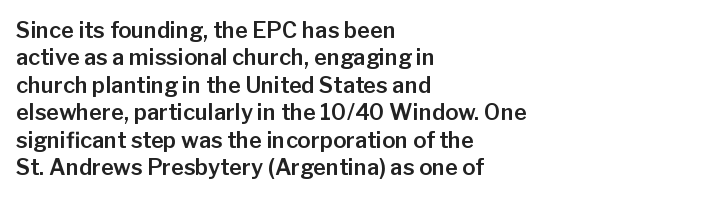
{"italic": "no", "underline": "no", "align": "left", "line_spacing": "normal", "line_spacing_ratio": 1.25, "letter_spacing": "normal", "letter_spacing_em": 0.0, "glyph_px": 22}
